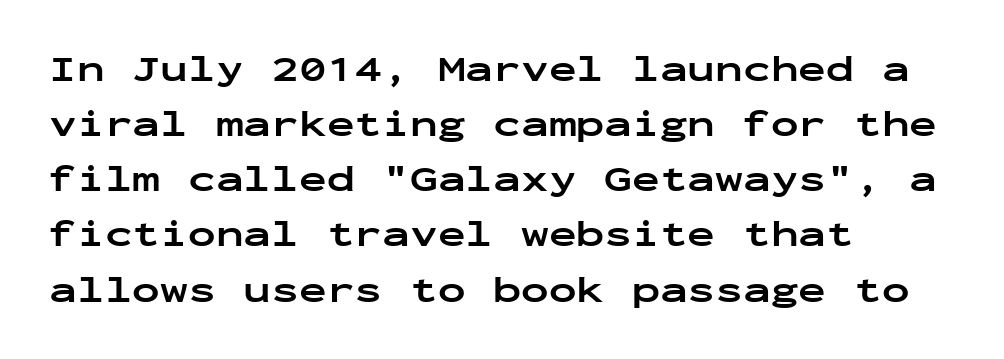
{"serif": "no", "italic": "no", "bold": "yes", "weight": "bold", "width": "wide", "stroke_contrast": "low", "x_height": "medium", "monospaced": "yes", "underline": "no", "align": "left", "line_spacing": "normal", "line_spacing_ratio": 1.49, "letter_spacing": "normal", "letter_spacing_em": 0.0, "glyph_px": 37}
